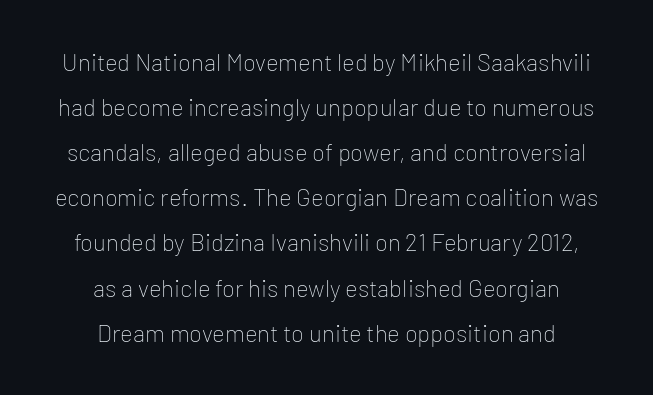
Ink coverage per letter is moderate at most. The words here are not underlined. Leftover space on each line is divided equally before and after the words. The passage shown has conventional tracking throughout. Do the letters lean? They stand straight.
